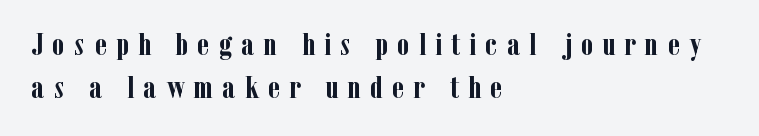
Strong, thick strokes mark this as bold type. The specimen reads as upright at a glance. Whoever set this chose a conventional vertical rhythm. Does the copy run flush right? No — it runs flush left. Nobody drew a line under any word here. Note: serifs present on the glyphs.
